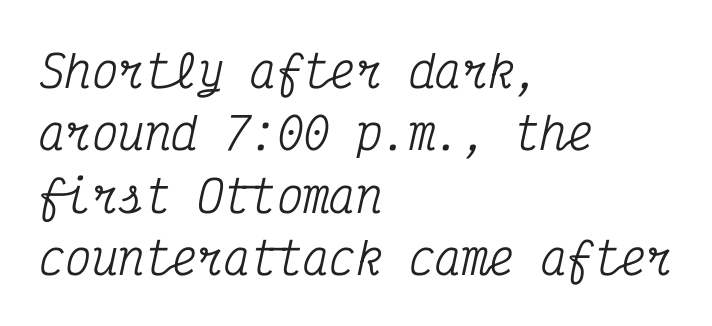
The passage shown is typeset with a serif family. Plain, unruled lines of type. The text carries the slant typical of an italic or oblique font. Compared with typical body copy, the letter spacing here is the same. The rendering anchors every line to the left-hand side. Every character here occupies the same horizontal width, giving the sample a typewriter-like rhythm.
